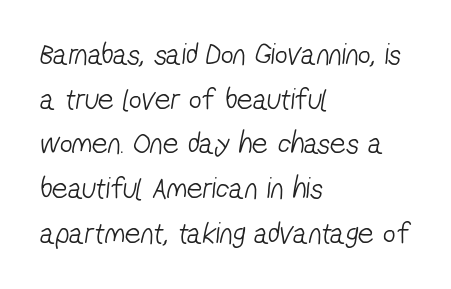
Tracking value appears to be zero — textbook default spacing. Unbolded letterforms with no extra heft. To sum up the face: it is a sans, with no serifs. Honestly, the row spacing looks completely unremarkable.
